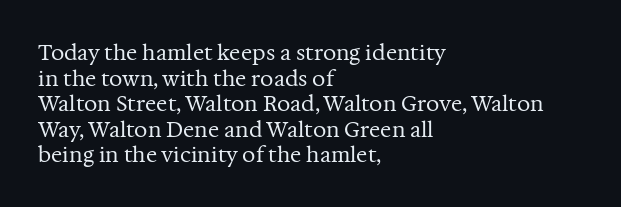
The image shows 21 px text type, upright; set left-aligned, line spacing 1.22x, normal letter spacing, not underlined.
